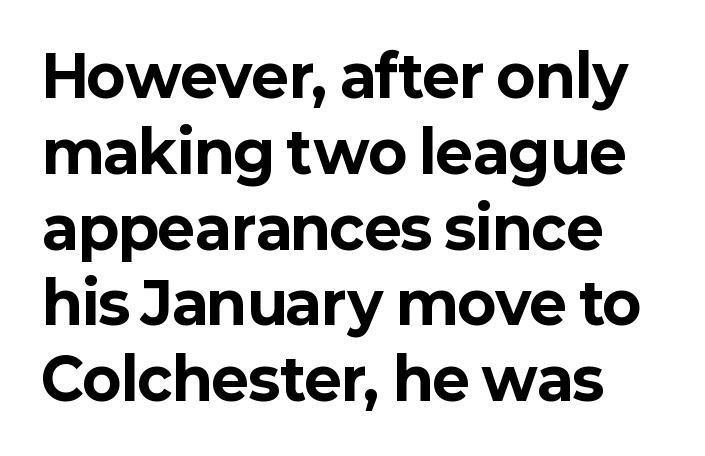
In terms of leading, this rendering sits right in the middle. This sample uses plain, unmodified letter spacing. Posture: upright roman. A typesetter would call this proportional, since set widths differ per character. A sans-serif font was chosen for this passage. Emphasis by weight is at full strength: bold.
